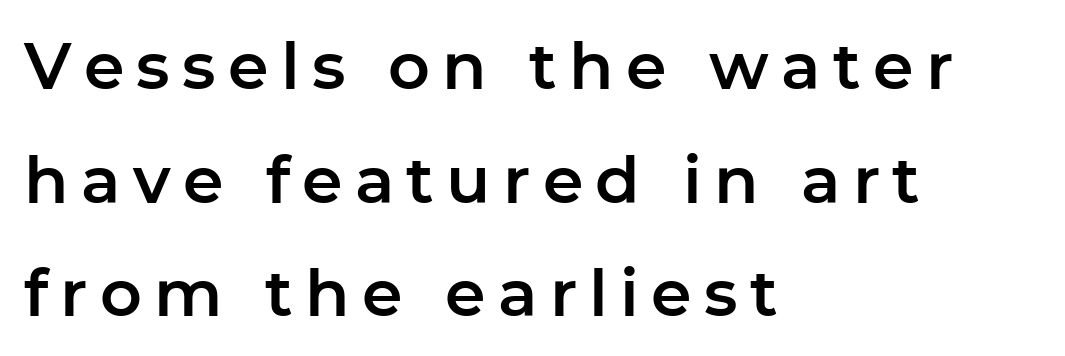
Q: Is the text italic (slanted)? A: No, it is upright.
Q: Is the typeface a serif or a sans-serif typeface? A: Sans-serif.
Q: Is the text underlined? A: No.
Q: How is the paragraph aligned? A: Left-aligned.
Q: Width (condensed, normal, or wide)? A: Normal.
Q: Stroke contrast? A: Low.
Q: x-height? A: Medium.
Q: Monospaced? A: No.
